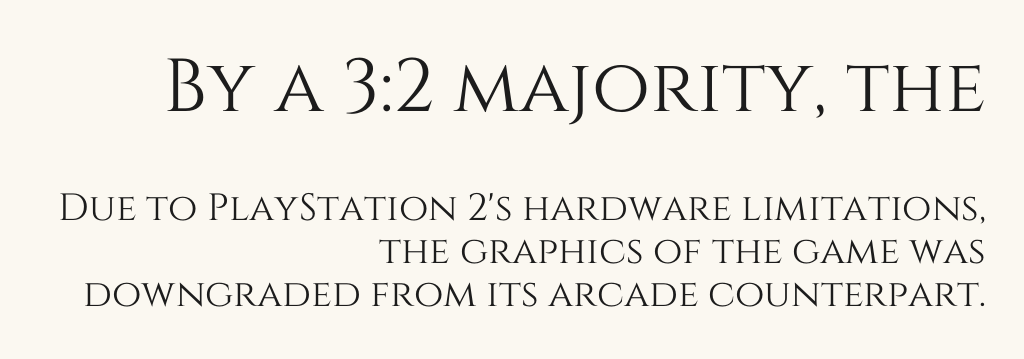
{"italic": "no", "width": "normal", "stroke_contrast": "medium", "x_height": "large", "monospaced": "no", "underline": "no", "align": "right", "line_spacing": "tight", "line_spacing_ratio": 1.13, "letter_spacing": "normal", "letter_spacing_em": 0.0, "larger_block": "first", "size_ratio": 1.97, "glyph_px": 75}
